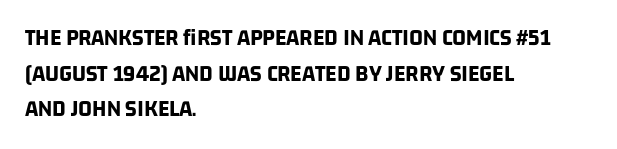
Weight: bold. Reading down the column, the eye jumps a familiar distance to each next line. The typesetter chose a ragged-right arrangement here. Clear beneath every line of the passage. Default kerning and tracking; the words read as compact shapes.
